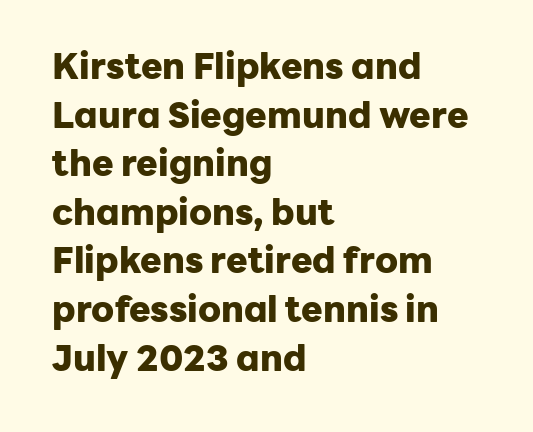
{"serif": "no", "italic": "no", "bold": "yes", "weight": "heavy", "width": "normal", "stroke_contrast": "low", "x_height": "medium", "monospaced": "no", "underline": "no", "align": "left", "line_spacing": "normal", "line_spacing_ratio": 1.35, "letter_spacing": "normal", "letter_spacing_em": 0.0, "glyph_px": 36}
